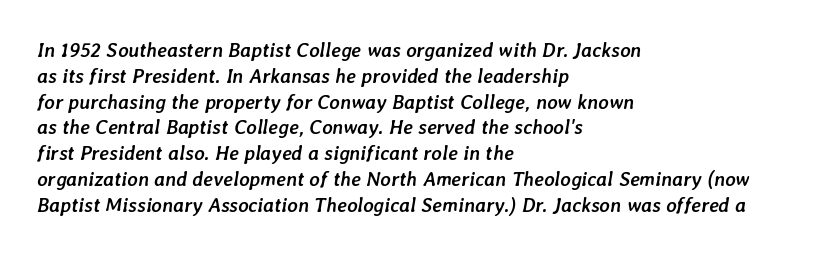
The image shows 20 px bold type, italic (leaning right); set left-aligned, normal line spacing (1.29x), normal letter spacing, not underlined.
